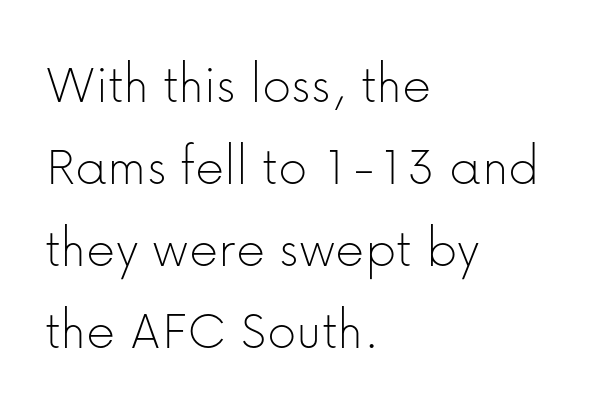
{"serif": "no", "italic": "no", "bold": "no", "weight": "thin", "width": "normal", "stroke_contrast": "low", "x_height": "medium", "monospaced": "no", "underline": "no", "align": "left", "line_spacing": "normal", "line_spacing_ratio": 1.44, "letter_spacing": "normal", "letter_spacing_em": 0.0, "glyph_px": 57}
